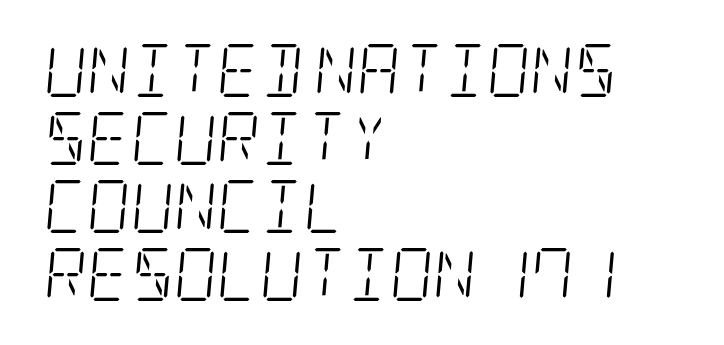
Q: Is the text bold? A: No.
Q: Is the text italic (slanted)? A: Yes, it leans right by about 5 degrees.
Q: Is the typeface a serif or a sans-serif typeface? A: Serif.
Q: Is the text underlined? A: No.
Q: How is the paragraph aligned? A: Left-aligned.
Q: Is the spacing between letters normal or unusually wide? A: Normal.
Q: Is the spacing between lines tight, normal or loose? A: Normal.
Q: Width (condensed, normal, or wide)? A: Condensed.
Q: Stroke contrast? A: Low.
Q: x-height? A: Large.
